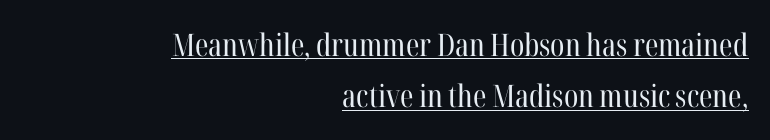
The image shows 31 px regular-weight, condensed serif type, upright; set right-aligned, normal line spacing (1.66x), normal letter spacing, underlined; high stroke contrast and a medium x-height.
